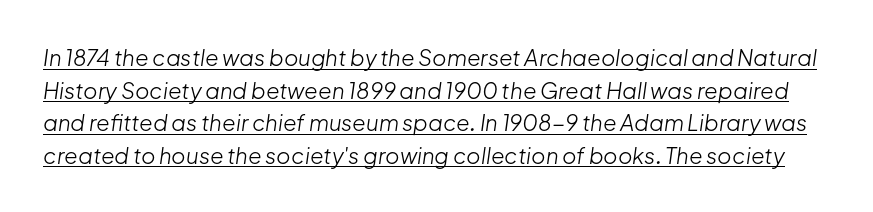
{"italic": "yes", "lean": "right", "slant_degrees": 8, "bold": "no", "underline": "yes", "line_spacing": "normal", "line_spacing_ratio": 1.48, "letter_spacing": "normal", "letter_spacing_em": 0.0, "glyph_px": 22}
